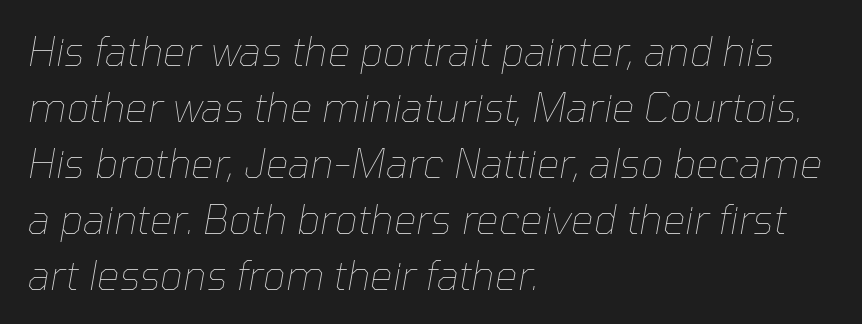
{"italic": "yes", "lean": "right", "slant_degrees": 10, "bold": "no", "weight": "thin", "width": "normal", "stroke_contrast": "low", "x_height": "medium", "monospaced": "no", "underline": "no", "align": "left", "line_spacing": "normal", "line_spacing_ratio": 1.4, "letter_spacing": "normal", "letter_spacing_em": 0.0, "glyph_px": 40}
